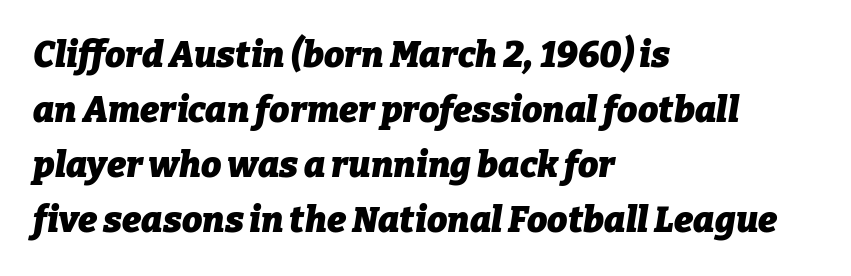
The rag falls on the right side of this text block. How would I describe the line gaps? Plain and ordinary. Do the characters align in a grid? No, the font is proportional. The words here are not underlined. When letters slant like this, we call the style italic. Typographic density is high because the face is bold.
